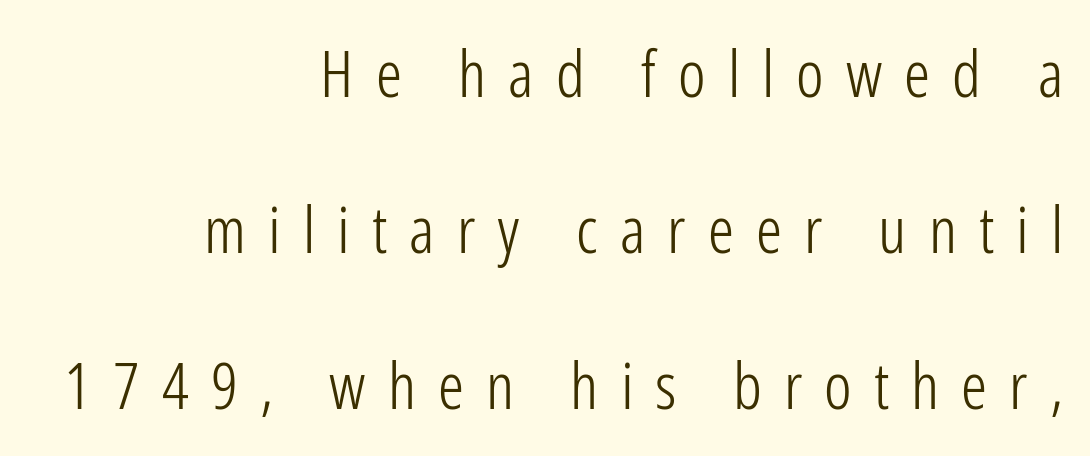
Underline: absent. In terms of posture, this sample is upright. This rendering widens character spacing well past its baseline value. The text block is weighted toward the right margin, trailing off unevenly leftward. Proportional: the letters do not fall into vertical columns.
